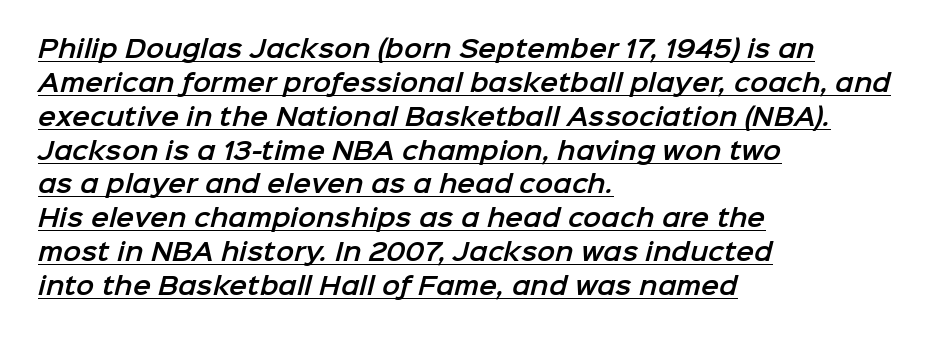
The image shows 24 px text type; set left-aligned, normal line spacing (1.41x), normal letter spacing, underlined.
